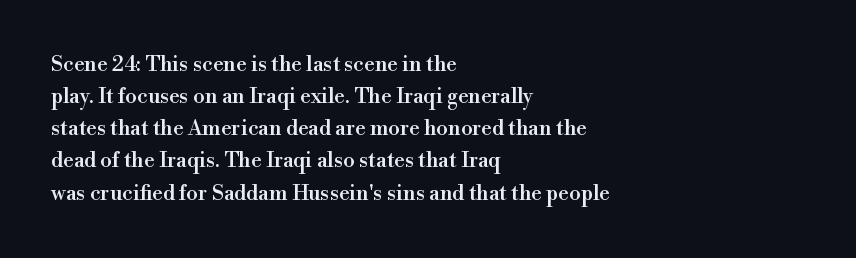
{"italic": "no", "underline": "no", "align": "left", "line_spacing": "normal", "line_spacing_ratio": 1.53, "letter_spacing": "normal", "letter_spacing_em": 0.0, "glyph_px": 21}
